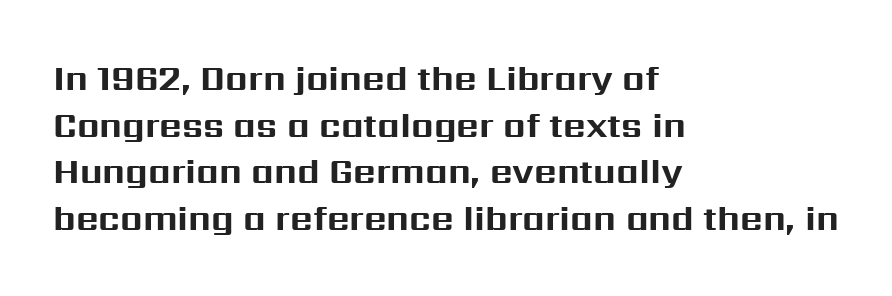
Nope, not italic — everything's standing straight. These lines are rendered in a variable-pitch font. Quick note: underline off. How heavy is the stroke? Heavy — this is a bold. Rows of type keep a routine distance in the vertical direction. Words appear dense and cohesive because spacing is normal.
